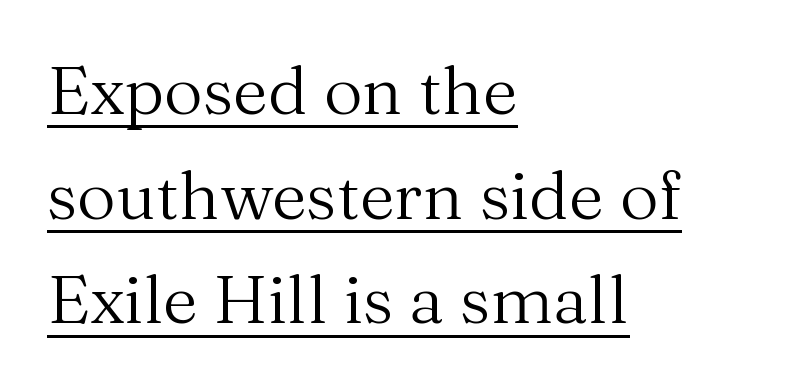
Q: Is the text bold? A: No.
Q: Is the text italic (slanted)? A: No, it is upright.
Q: Is the typeface a serif or a sans-serif typeface? A: Serif.
Q: Is the text underlined? A: Yes.
Q: How is the paragraph aligned? A: Left-aligned.
Q: Is the spacing between letters normal or unusually wide? A: Normal.
Q: Is the spacing between lines tight, normal or loose? A: Normal.
Q: Width (condensed, normal, or wide)? A: Normal.
Q: Stroke contrast? A: Medium.
Q: x-height? A: Medium.
Q: Monospaced? A: No.
